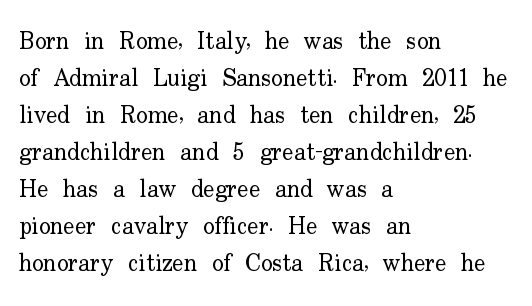
{"italic": "no", "bold": "no", "underline": "no", "align": "left", "line_spacing": "normal", "line_spacing_ratio": 1.54, "letter_spacing": "normal", "letter_spacing_em": 0.0, "glyph_px": 24}
